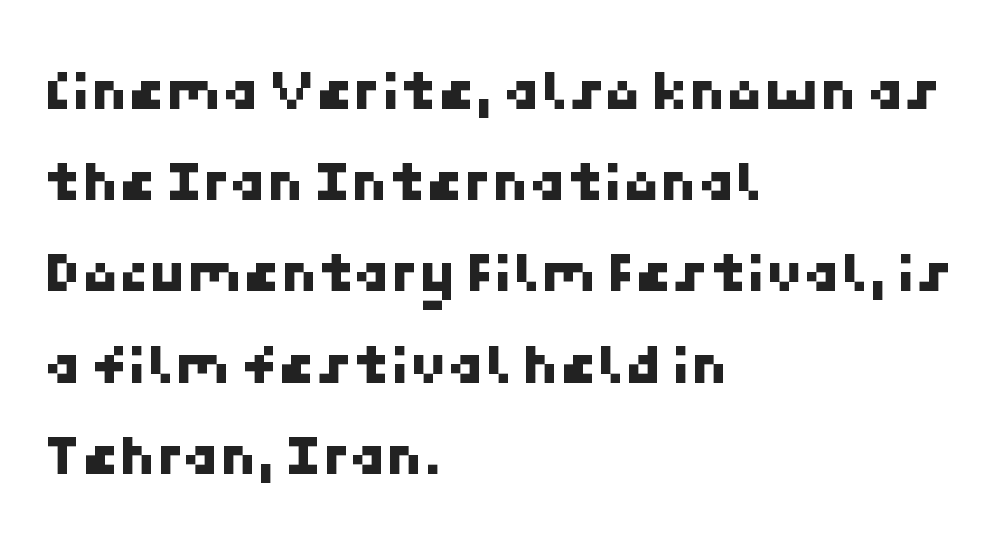
The image shows 60 px sans-serif type; set left-aligned, normal line spacing (1.52x), normal letter spacing, not underlined; low stroke contrast and a medium x-height.
